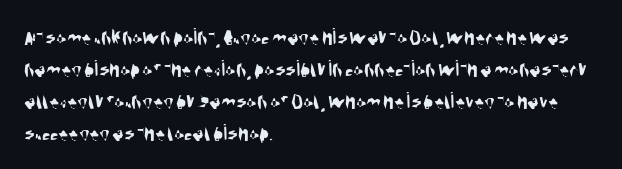
The image shows 24 px text type; set left-aligned, normal line spacing (1.34x), normal letter spacing, not underlined.
